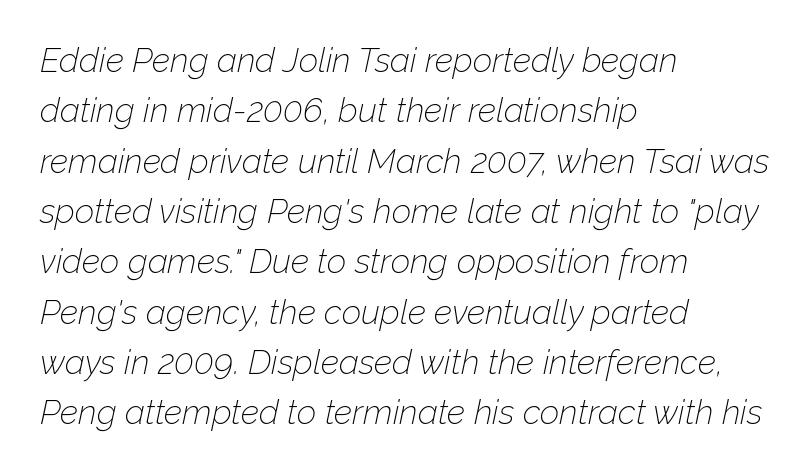
The image shows 34 px thin type, italic (leaning right); set left-aligned, normal line spacing (1.48x), normal letter spacing, not underlined; low stroke contrast and a medium x-height.
